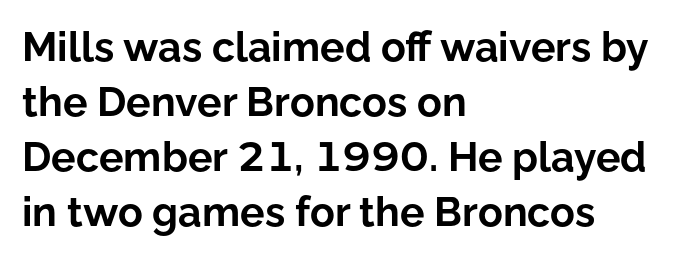
Is the letter spacing exaggerated? No — it looks like the ordinary default. Quick note: underline off. Do the characters align in a grid? No, the font is proportional. The letters stand straight up with perfectly vertical stems. Vertical spacing — default.
